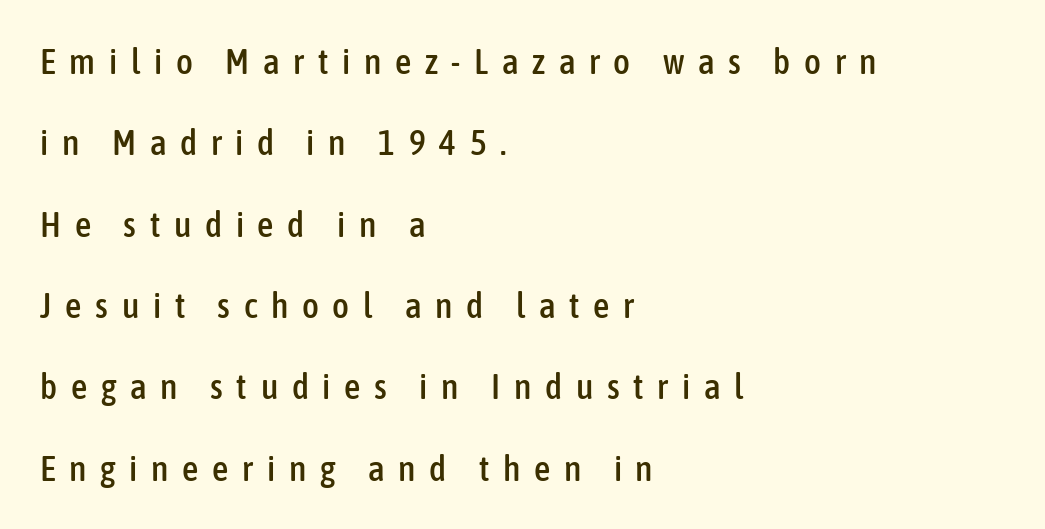
Q: Is the text italic (slanted)? A: No, it is upright.
Q: Is the typeface a serif or a sans-serif typeface? A: Sans-serif.
Q: Is the text underlined? A: No.
Q: How is the paragraph aligned? A: Left-aligned.
Q: Is the spacing between letters normal or unusually wide? A: Unusually wide.
Q: Is the spacing between lines tight, normal or loose? A: Loose.
Q: Width (condensed, normal, or wide)? A: Condensed.
Q: Stroke contrast? A: Low.
Q: x-height? A: Medium.
Q: Monospaced? A: No.
